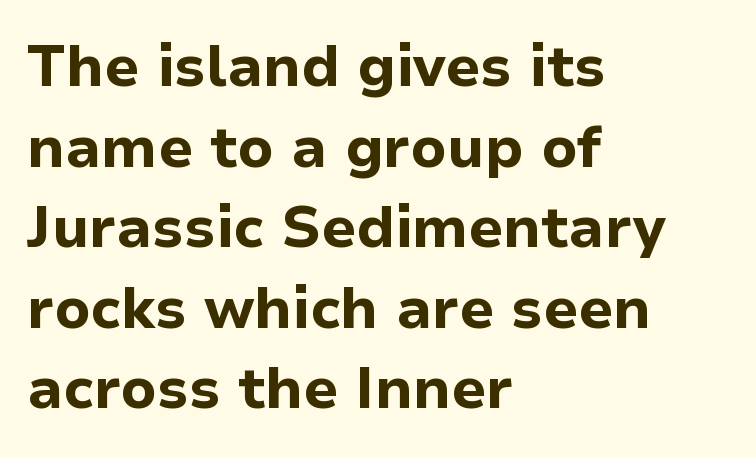
The image shows 58 px bold sans-serif type, upright; set left-aligned, normal line spacing (1.39x), normal letter spacing, not underlined; low stroke contrast and a medium x-height.
